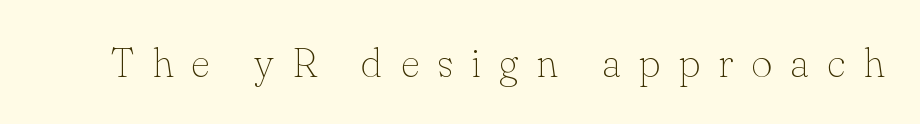
The cut favours lightness, reaching ordinary text weight at its darkest. Nope, not italic — everything's standing straight. Letters rest on an invisible, unmarked baseline. Unlike a clean sans, this face finishes its strokes with serifs. Characters follow at a spacing far wider than the type designer built in. Note the varied advance widths — an 'i' is clearly narrower than an 'm'.
